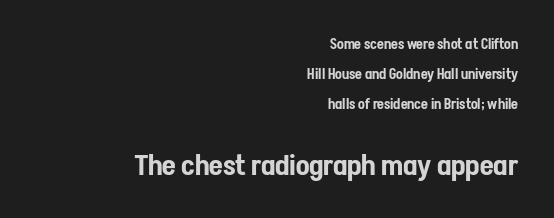
Q: Is the text italic (slanted)? A: No, it is upright.
Q: Is the typeface a serif or a sans-serif typeface? A: Sans-serif.
Q: Is the text underlined? A: No.
Q: How is the paragraph aligned? A: Right-aligned.
Q: Is the spacing between letters normal or unusually wide? A: Normal.
Q: Is the spacing between lines tight, normal or loose? A: Loose.
Q: Which block of text is set in a larger size, the first (top) or the second (bottom)? A: The second (bottom) one.
Q: Width (condensed, normal, or wide)? A: Condensed.
Q: Stroke contrast? A: Low.
Q: x-height? A: Medium.
Q: Monospaced? A: No.
